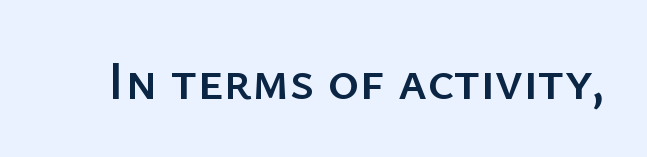
Check under the words: just untouched page. Observe the ordinary spacing: letters are neighbours, not strangers. The type family on display is of the sans-serif kind. Here the designer chose a conventional face with non-uniform glyph widths. The typography opts for an upright posture over an oblique one.
